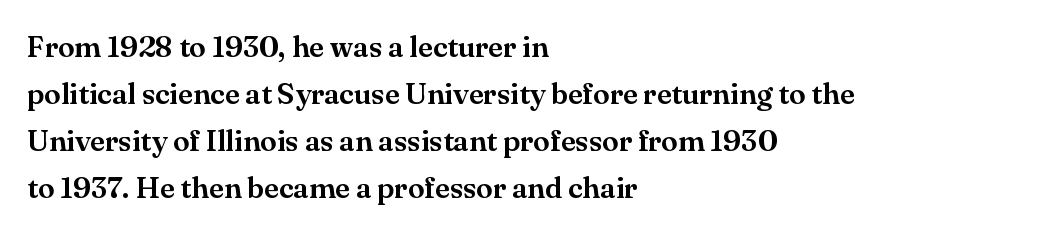
The image shows 30 px serif type, upright; set left-aligned, normal line spacing (1.57x), normal letter spacing, not underlined; medium stroke contrast and a small x-height.
